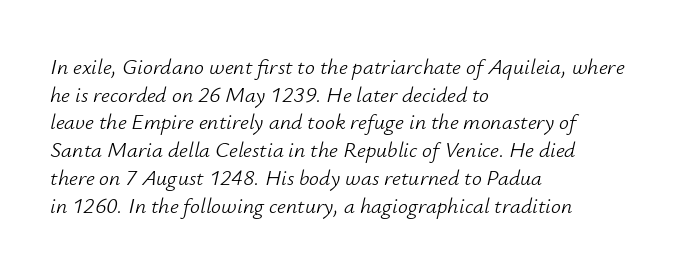
Q: Is the text bold? A: No.
Q: Is the text italic (slanted)? A: Yes, it leans right by about 12 degrees.
Q: Is the text underlined? A: No.
Q: How is the paragraph aligned? A: Left-aligned.
Q: Is the spacing between letters normal or unusually wide? A: Normal.
Q: Is the spacing between lines tight, normal or loose? A: Normal.
